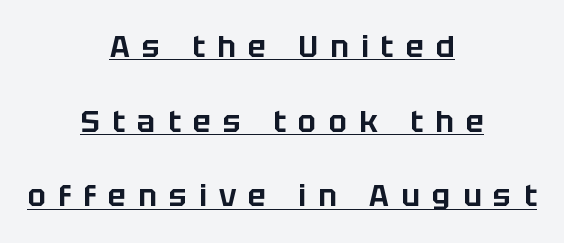
Q: Is the text italic (slanted)? A: No, it is upright.
Q: Is the typeface a serif or a sans-serif typeface? A: Sans-serif.
Q: Is the text underlined? A: Yes.
Q: How is the paragraph aligned? A: Centered.
Q: Is the spacing between letters normal or unusually wide? A: Unusually wide.
Q: Is the spacing between lines tight, normal or loose? A: Loose.
Q: Width (condensed, normal, or wide)? A: Normal.
Q: Stroke contrast? A: Low.
Q: x-height? A: Large.
Q: Monospaced? A: No.
